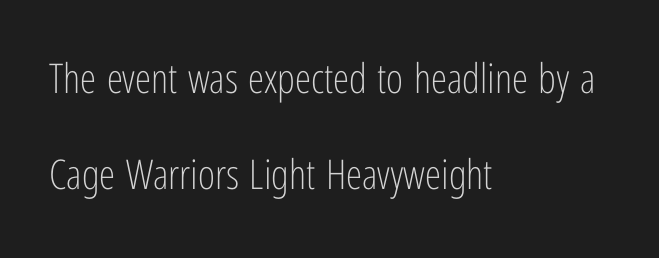
Q: Is the text bold? A: No.
Q: Is the text italic (slanted)? A: No, it is upright.
Q: Is the typeface a serif or a sans-serif typeface? A: Sans-serif.
Q: Is the text underlined? A: No.
Q: How is the paragraph aligned? A: Left-aligned.
Q: Is the spacing between letters normal or unusually wide? A: Normal.
Q: Is the spacing between lines tight, normal or loose? A: Loose.
Q: Width (condensed, normal, or wide)? A: Condensed.
Q: Stroke contrast? A: Low.
Q: x-height? A: Medium.
Q: Monospaced? A: No.
